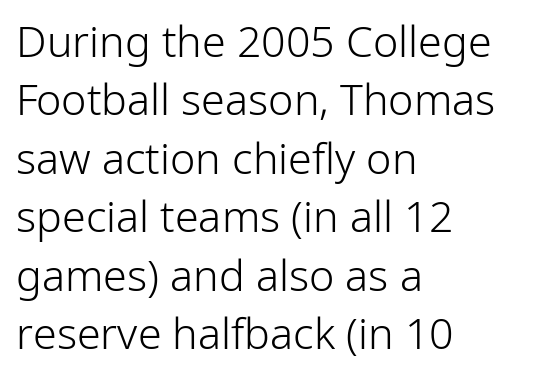
Q: Is the text bold? A: No.
Q: Is the text italic (slanted)? A: No, it is upright.
Q: Is the typeface a serif or a sans-serif typeface? A: Sans-serif.
Q: Is the text underlined? A: No.
Q: How is the paragraph aligned? A: Left-aligned.
Q: Is the spacing between letters normal or unusually wide? A: Normal.
Q: Is the spacing between lines tight, normal or loose? A: Normal.
Q: Width (condensed, normal, or wide)? A: Normal.
Q: Stroke contrast? A: Low.
Q: x-height? A: Medium.
Q: Monospaced? A: No.
